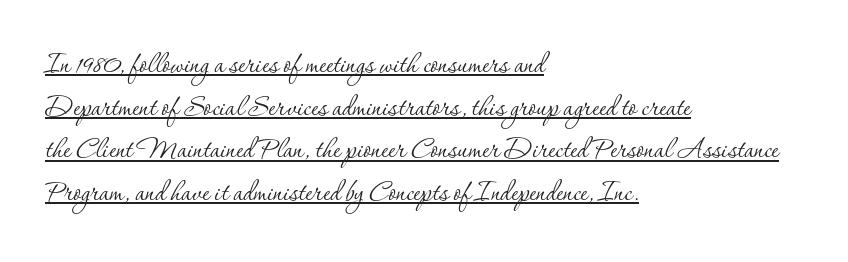
{"serif": "yes", "bold": "no", "weight": "thin", "width": "normal", "stroke_contrast": "low", "x_height": "small", "monospaced": "no", "underline": "yes", "align": "left", "line_spacing_ratio": 1.22, "letter_spacing": "normal", "letter_spacing_em": 0.0, "glyph_px": 35}
